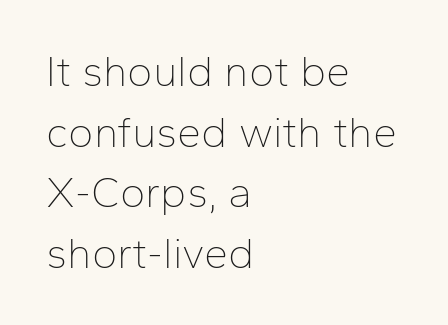
Q: Is the text bold? A: No.
Q: Is the text italic (slanted)? A: No, it is upright.
Q: Is the typeface a serif or a sans-serif typeface? A: Sans-serif.
Q: Is the text underlined? A: No.
Q: How is the paragraph aligned? A: Left-aligned.
Q: Is the spacing between letters normal or unusually wide? A: Normal.
Q: Is the spacing between lines tight, normal or loose? A: Normal.
Q: Width (condensed, normal, or wide)? A: Normal.
Q: Stroke contrast? A: Low.
Q: x-height? A: Medium.
Q: Monospaced? A: No.
